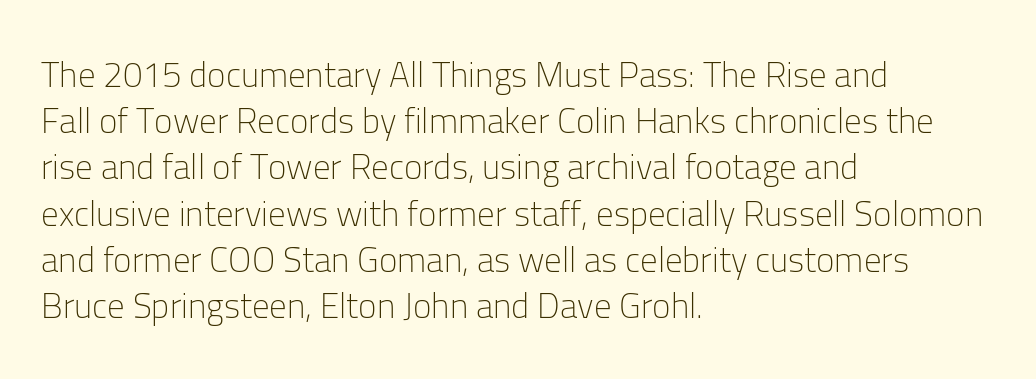
Q: Is the text bold? A: No.
Q: Is the text italic (slanted)? A: No, it is upright.
Q: Is the typeface a serif or a sans-serif typeface? A: Sans-serif.
Q: Is the text underlined? A: No.
Q: How is the paragraph aligned? A: Left-aligned.
Q: Is the spacing between letters normal or unusually wide? A: Normal.
Q: Is the spacing between lines tight, normal or loose? A: Normal.
Q: Width (condensed, normal, or wide)? A: Normal.
Q: Stroke contrast? A: Low.
Q: x-height? A: Medium.
Q: Monospaced? A: No.
